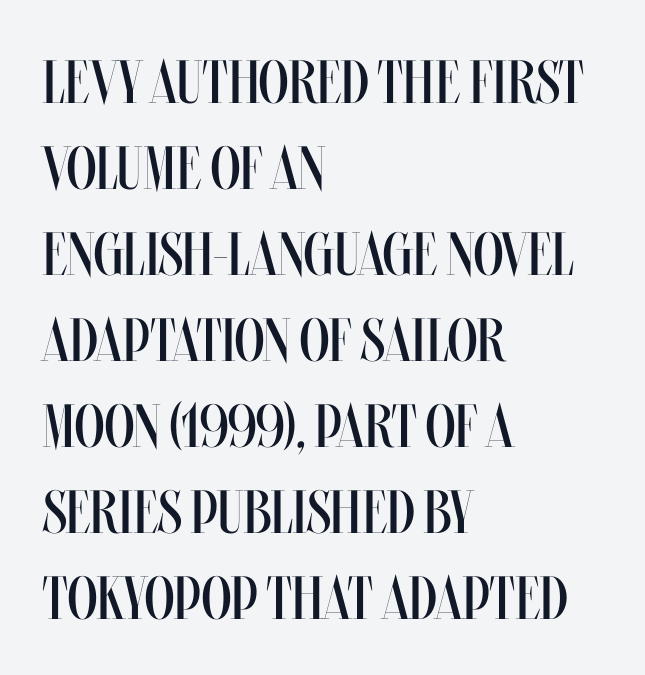
The gap between lines stays unmarked. Does extra space separate the letters? No, they use regular spacing. Proportional: the letters do not fall into vertical columns. Weight: in the light-to-regular range.
